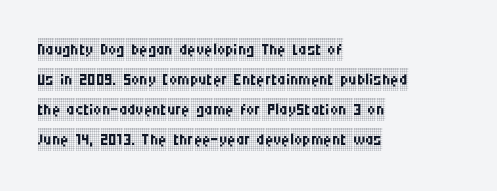
The image shows 23 px text type, upright; set left-aligned, normal line spacing (1.31x), normal letter spacing, not underlined.
